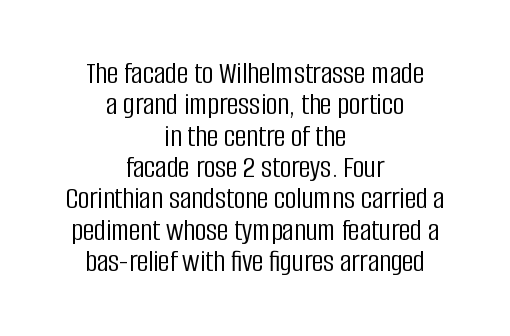
Nope, not italic — everything's standing straight. Here the designer chose a conventional face with non-uniform glyph widths. The cut favours lightness, reaching ordinary text weight at its darkest. The typesetter chose a symmetrical, centered arrangement here. Check where the strokes stop: nothing finishes them off — pure sans. Letter spacing: default.
